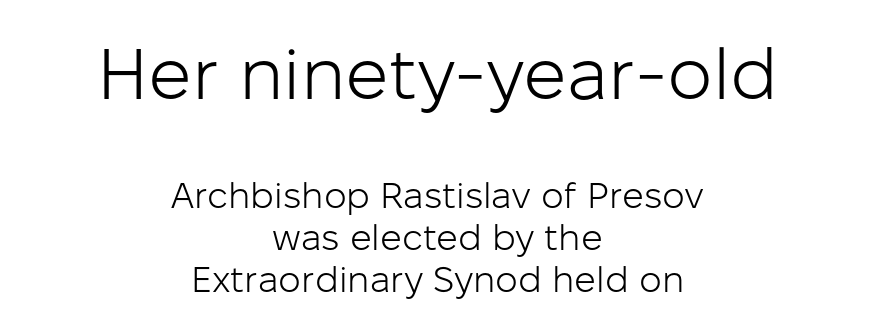
Q: Is the text bold? A: No.
Q: Is the text italic (slanted)? A: No, it is upright.
Q: Is the typeface a serif or a sans-serif typeface? A: Sans-serif.
Q: Is the text underlined? A: No.
Q: How is the paragraph aligned? A: Centered.
Q: Is the spacing between letters normal or unusually wide? A: Normal.
Q: Which block of text is set in a larger size, the first (top) or the second (bottom)? A: The first (top) one.
Q: Width (condensed, normal, or wide)? A: Normal.
Q: Stroke contrast? A: Low.
Q: x-height? A: Medium.
Q: Monospaced? A: No.
